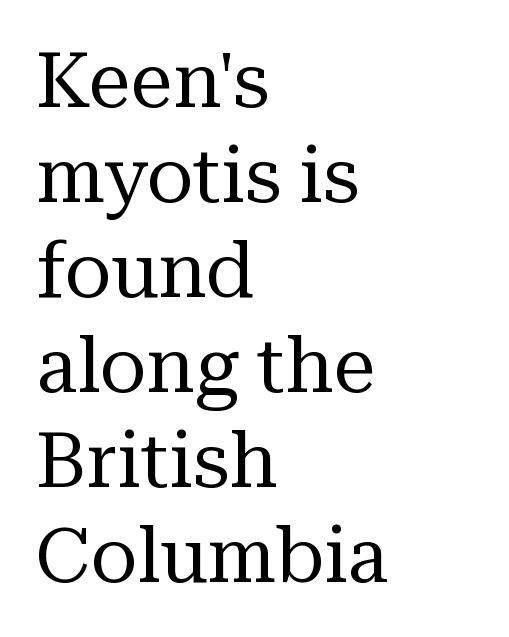
Q: Is the text bold? A: No.
Q: Is the text italic (slanted)? A: No, it is upright.
Q: Is the typeface a serif or a sans-serif typeface? A: Serif.
Q: Is the text underlined? A: No.
Q: How is the paragraph aligned? A: Left-aligned.
Q: Is the spacing between letters normal or unusually wide? A: Normal.
Q: Is the spacing between lines tight, normal or loose? A: Normal.
Q: Width (condensed, normal, or wide)? A: Normal.
Q: Stroke contrast? A: Medium.
Q: x-height? A: Medium.
Q: Monospaced? A: No.
